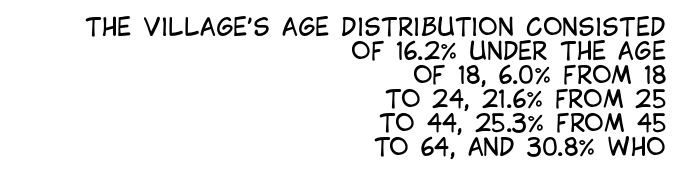
The image shows 24 px text type, upright; set right-aligned, tight line spacing (1.0x), normal letter spacing, not underlined.
